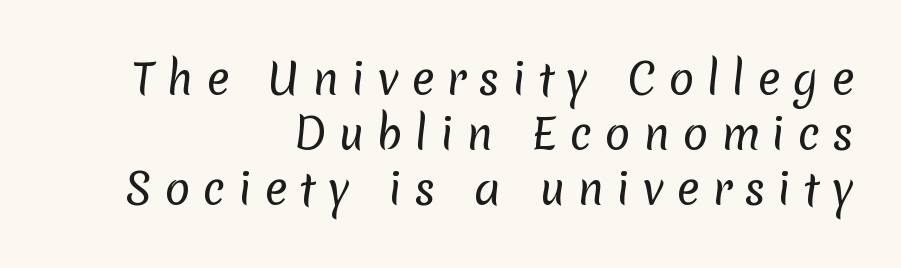
Honestly, there is no underline to notice here at all. Font category for this specimen: sans-serif. The letterforms sit at book weight or below. Between one letter and the next there's a generous, obvious gap.
